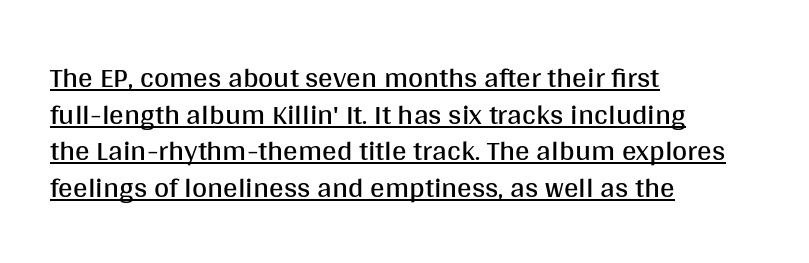
{"serif": "no", "italic": "no", "bold": "no", "weight": "regular", "width": "normal", "stroke_contrast": "medium", "x_height": "large", "monospaced": "no", "underline": "yes", "align": "left", "line_spacing": "normal", "line_spacing_ratio": 1.26, "letter_spacing": "normal", "letter_spacing_em": 0.0, "glyph_px": 29}
